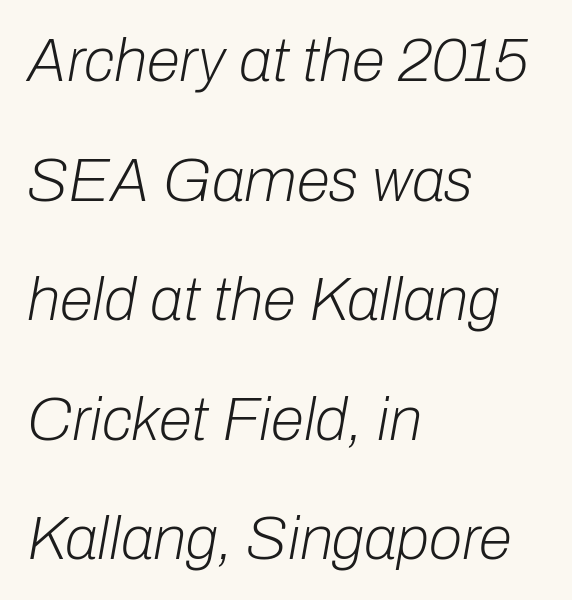
The glyphs are unaccompanied by any horizontal stroke below them. Compared with typical paragraphs, the rows here are farther apart. The text block is weighted toward the left margin, trailing off unevenly rightward. This sample has the flowing, uneven cadence of proportional lettering.
